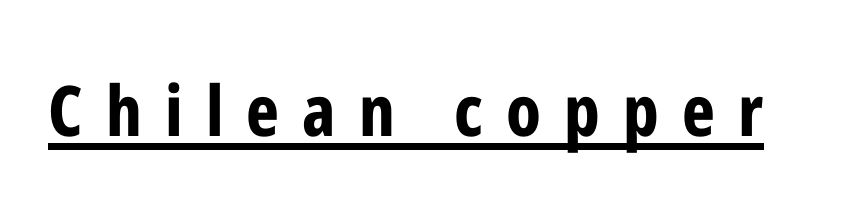
Q: Is the text bold? A: Yes.
Q: Is the text italic (slanted)? A: No, it is upright.
Q: Is the typeface a serif or a sans-serif typeface? A: Sans-serif.
Q: Is the text underlined? A: Yes.
Q: Is the spacing between letters normal or unusually wide? A: Unusually wide.
Q: Width (condensed, normal, or wide)? A: Condensed.
Q: Stroke contrast? A: Low.
Q: x-height? A: Medium.
Q: Monospaced? A: No.
